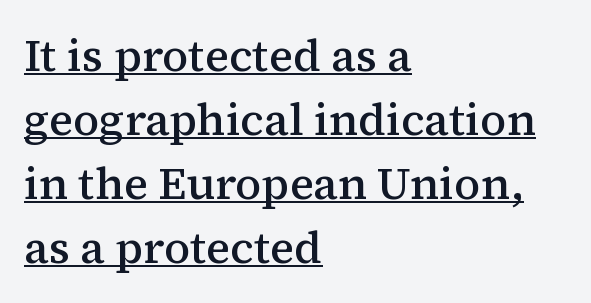
Is the block centered? No — it sits flush against the left margin. You could call the tracking neutral — neither tight nor loose. It's the straight-up-and-down kind of type. The type family on display is of the serif kind. Typographic density is moderately raised because the face is semibold. A normal amount of white space separates one row of letters from the next.
